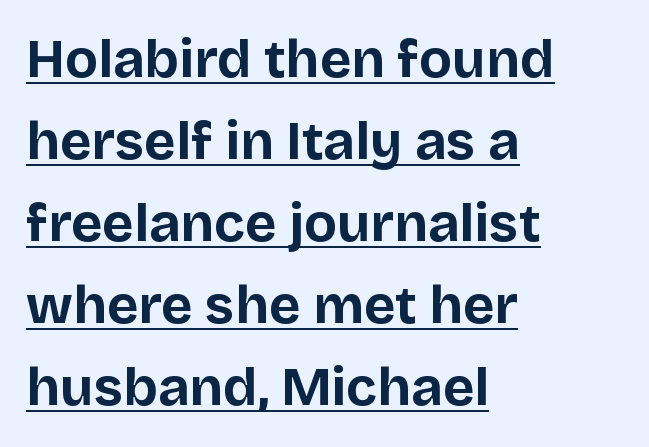
The image shows 54 px bold sans-serif type, upright; set left-aligned, normal line spacing (1.52x), normal letter spacing, underlined; low stroke contrast and a large x-height.
